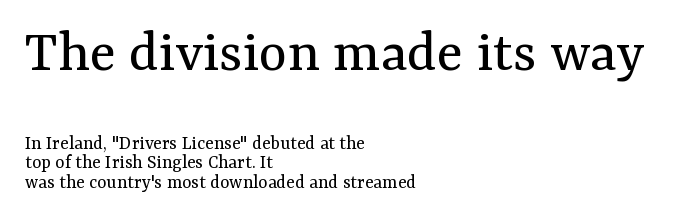
The image shows 61 px regular-weight serif type, upright; set left-aligned, tight line spacing (0.98x), normal letter spacing, not underlined; the first (top) block is 3.05x larger; medium stroke contrast and a medium x-height.
